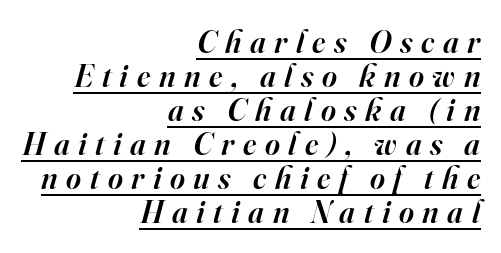
{"serif": "yes", "italic": "yes", "lean": "right", "slant_degrees": 16, "bold": "semi", "weight": "semibold", "width": "normal", "stroke_contrast": "high", "x_height": "small", "monospaced": "no", "underline": "yes", "align": "right", "line_spacing": "tight", "line_spacing_ratio": 1.06, "letter_spacing": "wide", "letter_spacing_em": 0.27, "glyph_px": 32}
